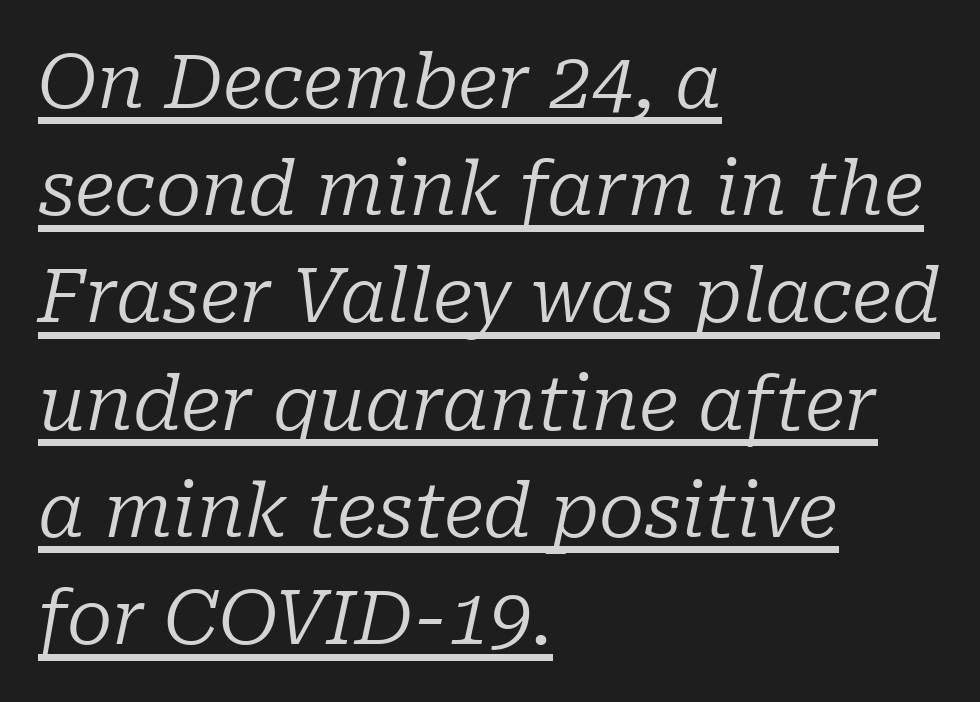
{"serif": "yes", "italic": "yes", "lean": "right", "slant_degrees": 10, "bold": "no", "weight": "regular", "width": "normal", "stroke_contrast": "low", "x_height": "medium", "monospaced": "no", "underline": "yes", "align": "left", "line_spacing": "normal", "line_spacing_ratio": 1.43, "letter_spacing": "normal", "letter_spacing_em": 0.0, "glyph_px": 75}
